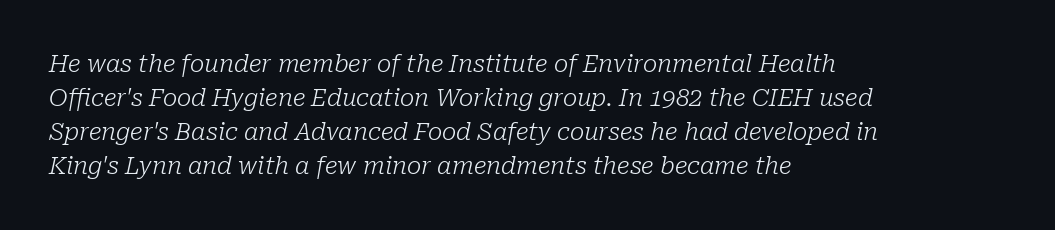
{"italic": "yes", "lean": "right", "slant_degrees": 10, "bold": "no", "underline": "no", "align": "left", "line_spacing": "normal", "line_spacing_ratio": 1.42, "letter_spacing": "normal", "letter_spacing_em": 0.0, "glyph_px": 24}
